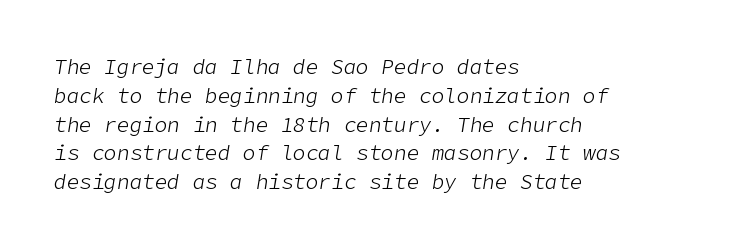
Q: Is the text bold? A: No.
Q: Is the text italic (slanted)? A: Yes, it leans right by about 9 degrees.
Q: Is the text underlined? A: No.
Q: How is the paragraph aligned? A: Left-aligned.
Q: Is the spacing between letters normal or unusually wide? A: Normal.
Q: Is the spacing between lines tight, normal or loose? A: Normal.
